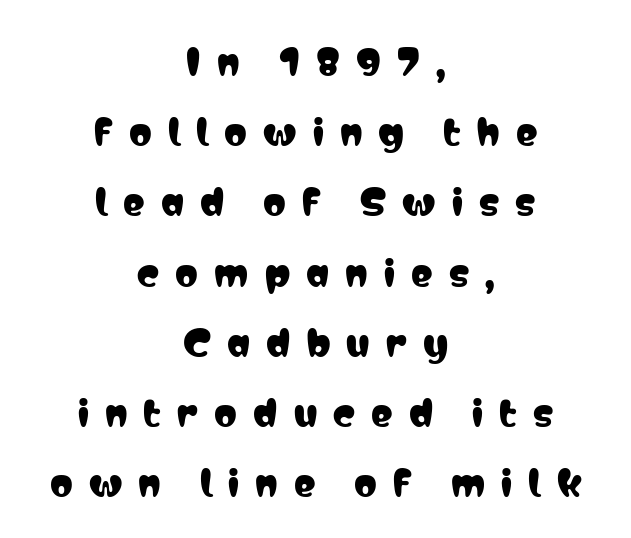
{"serif": "no", "italic": "no", "width": "condensed", "stroke_contrast": "low", "x_height": "medium", "monospaced": "no", "underline": "no", "align": "center", "line_spacing": "loose", "line_spacing_ratio": 1.95, "letter_spacing": "wide", "letter_spacing_em": 0.45, "glyph_px": 36}
